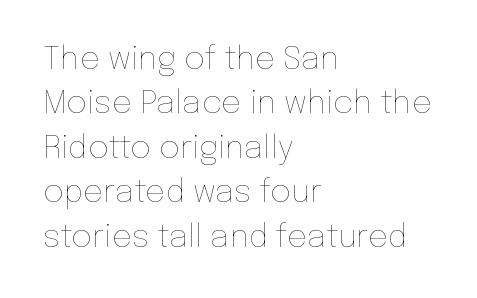
Q: Is the text bold? A: No.
Q: Is the text italic (slanted)? A: No, it is upright.
Q: Is the text underlined? A: No.
Q: How is the paragraph aligned? A: Left-aligned.
Q: Is the spacing between letters normal or unusually wide? A: Normal.
Q: Is the spacing between lines tight, normal or loose? A: Normal.
Q: Width (condensed, normal, or wide)? A: Normal.
Q: Stroke contrast? A: Low.
Q: x-height? A: Medium.
Q: Monospaced? A: No.
